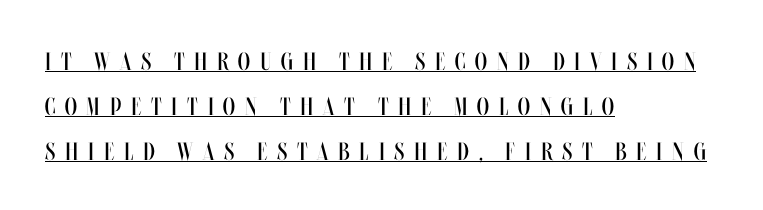
{"italic": "no", "bold": "no", "underline": "yes", "align": "left", "line_spacing_ratio": 1.8, "letter_spacing": "wide", "letter_spacing_em": 0.39, "glyph_px": 25}
